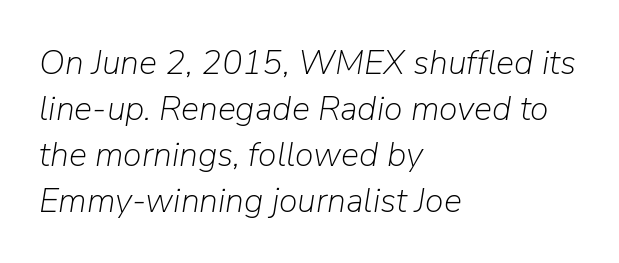
Q: Is the text bold? A: No.
Q: Is the text italic (slanted)? A: Yes, it leans right by about 9 degrees.
Q: Is the text underlined? A: No.
Q: How is the paragraph aligned? A: Left-aligned.
Q: Is the spacing between letters normal or unusually wide? A: Normal.
Q: Is the spacing between lines tight, normal or loose? A: Normal.
Q: Width (condensed, normal, or wide)? A: Normal.
Q: Stroke contrast? A: Low.
Q: x-height? A: Medium.
Q: Monospaced? A: No.
